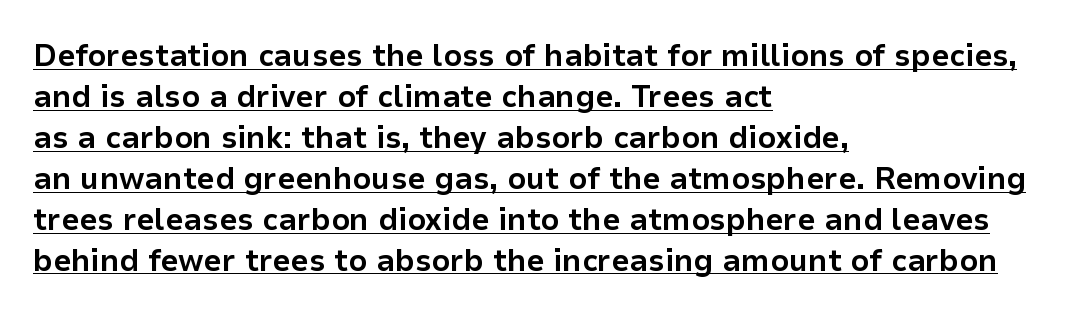
The image shows 32 px bold sans-serif type, upright; set left-aligned, normal line spacing (1.28x), normal letter spacing, underlined; low stroke contrast and a medium x-height.
